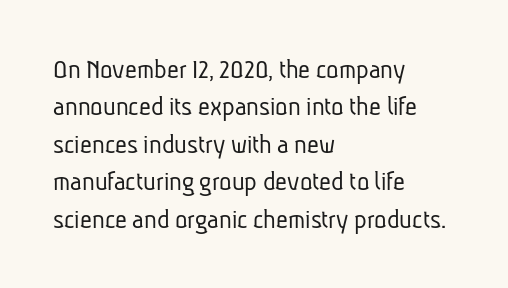
The image shows 29 px light, condensed sans-serif type; set left-aligned, normal line spacing (1.29x), normal letter spacing, not underlined; low stroke contrast and a medium x-height.
